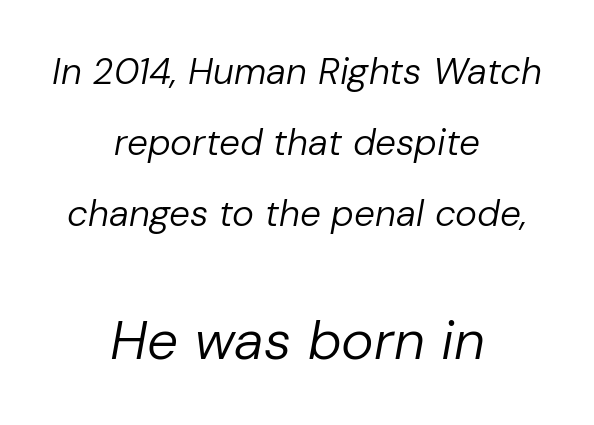
{"italic": "yes", "lean": "right", "slant_degrees": 10, "bold": "no", "weight": "regular", "width": "normal", "stroke_contrast": "low", "x_height": "medium", "monospaced": "no", "underline": "no", "align": "center", "line_spacing": "loose", "line_spacing_ratio": 1.92, "letter_spacing": "normal", "letter_spacing_em": 0.0, "larger_block": "second", "size_ratio": 1.49, "glyph_px": 55}
